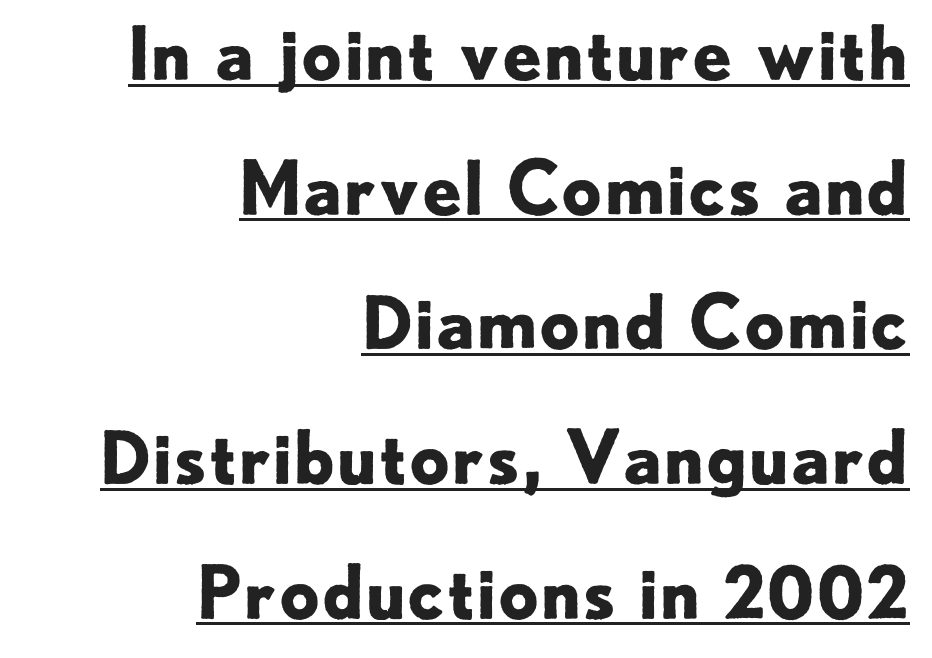
The image shows 72 px bold sans-serif type, upright; set right-aligned, line spacing 1.87x, normal letter spacing, underlined; low stroke contrast and a small x-height.
